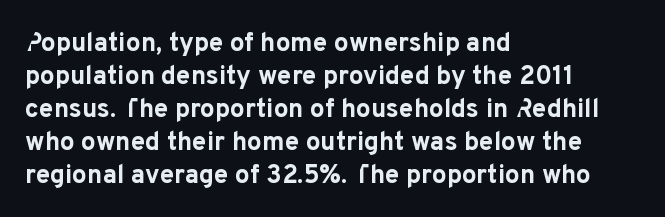
{"italic": "no", "bold": "yes", "underline": "no", "align": "left", "line_spacing": "normal", "line_spacing_ratio": 1.27, "letter_spacing": "normal", "letter_spacing_em": 0.0, "glyph_px": 26}
